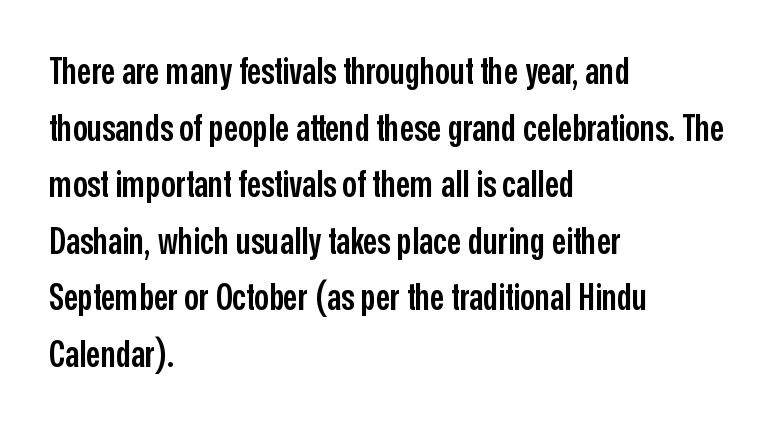
Q: Is the text bold? A: Semi-bold.
Q: Is the text italic (slanted)? A: No, it is upright.
Q: Is the typeface a serif or a sans-serif typeface? A: Sans-serif.
Q: Is the text underlined? A: No.
Q: How is the paragraph aligned? A: Left-aligned.
Q: Is the spacing between letters normal or unusually wide? A: Normal.
Q: Is the spacing between lines tight, normal or loose? A: Normal.
Q: Width (condensed, normal, or wide)? A: Condensed.
Q: Stroke contrast? A: Low.
Q: x-height? A: Medium.
Q: Monospaced? A: No.
